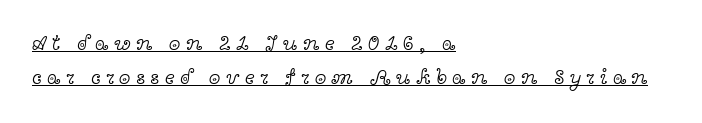
The image shows 21 px text type; set left-aligned, normal line spacing (1.6x), unusually wide letter spacing (+0.25 em), underlined.
